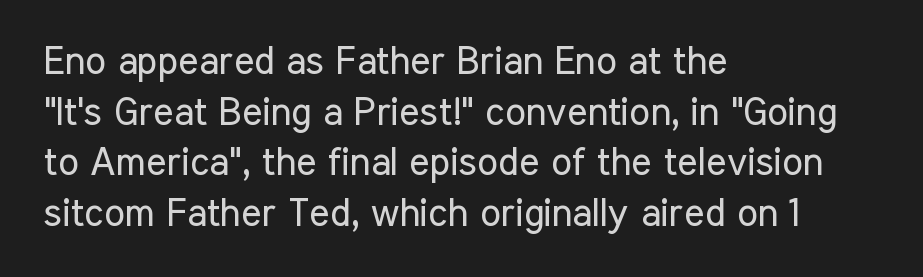
The image shows 39 px regular-weight, condensed sans-serif type, upright; set left-aligned, normal line spacing (1.3x), normal letter spacing, not underlined; low stroke contrast and a medium x-height.
